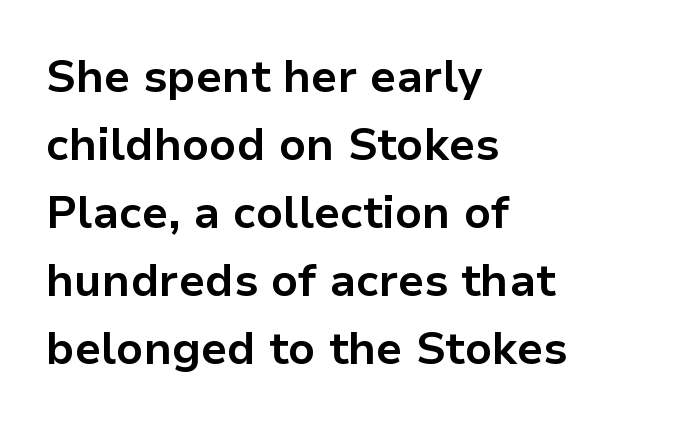
Q: Is the text bold? A: Yes.
Q: Is the text italic (slanted)? A: No, it is upright.
Q: Is the typeface a serif or a sans-serif typeface? A: Sans-serif.
Q: Is the text underlined? A: No.
Q: How is the paragraph aligned? A: Left-aligned.
Q: Is the spacing between letters normal or unusually wide? A: Normal.
Q: Is the spacing between lines tight, normal or loose? A: Normal.
Q: Width (condensed, normal, or wide)? A: Normal.
Q: Stroke contrast? A: Low.
Q: x-height? A: Medium.
Q: Monospaced? A: No.
